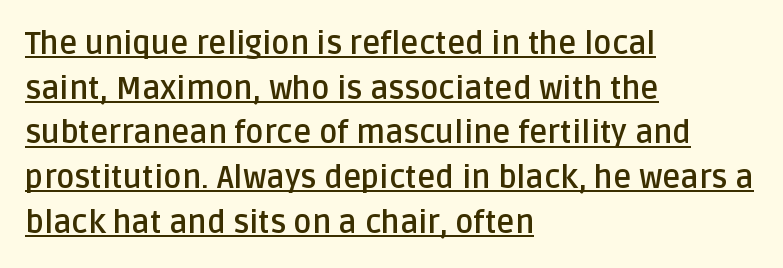
{"serif": "no", "italic": "no", "bold": "yes", "weight": "semibold", "width": "normal", "stroke_contrast": "low", "x_height": "large", "monospaced": "no", "underline": "yes", "align": "left", "line_spacing": "normal", "line_spacing_ratio": 1.44, "letter_spacing": "normal", "letter_spacing_em": 0.0, "glyph_px": 31}
